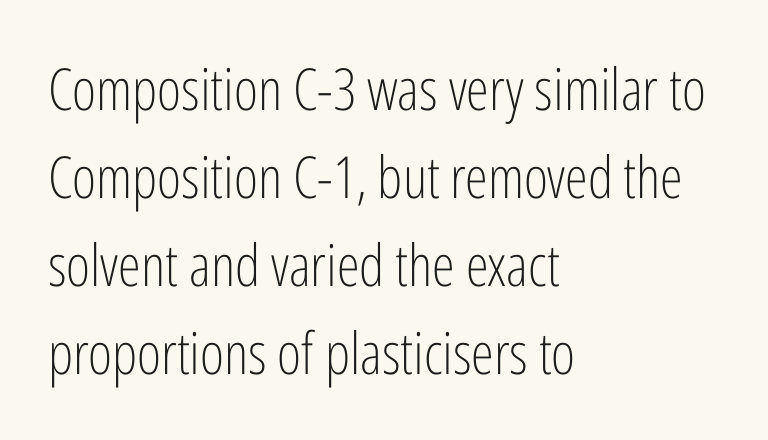
Q: Is the text bold? A: No.
Q: Is the text italic (slanted)? A: No, it is upright.
Q: Is the typeface a serif or a sans-serif typeface? A: Sans-serif.
Q: Is the text underlined? A: No.
Q: How is the paragraph aligned? A: Left-aligned.
Q: Is the spacing between letters normal or unusually wide? A: Normal.
Q: Is the spacing between lines tight, normal or loose? A: Normal.
Q: Width (condensed, normal, or wide)? A: Condensed.
Q: Stroke contrast? A: Low.
Q: x-height? A: Medium.
Q: Monospaced? A: No.
